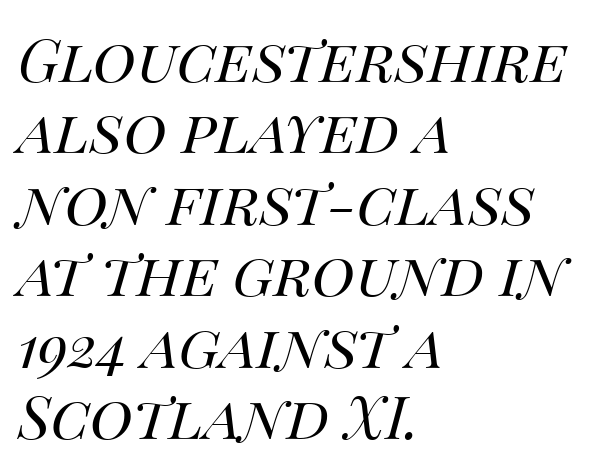
Q: Is the text bold? A: No.
Q: Is the text italic (slanted)? A: Yes, it leans right by about 14 degrees.
Q: Is the text underlined? A: No.
Q: How is the paragraph aligned? A: Left-aligned.
Q: Is the spacing between letters normal or unusually wide? A: Normal.
Q: Width (condensed, normal, or wide)? A: Normal.
Q: Stroke contrast? A: Medium.
Q: x-height? A: Large.
Q: Monospaced? A: No.
